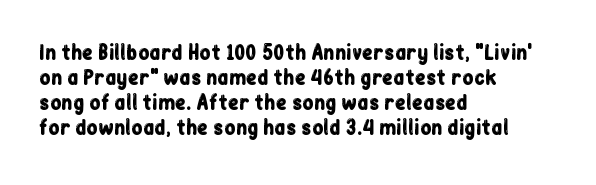
The space between consecutive lines is moderate. The area under the type is left untouched. The letters sit at their default tracking, neither squeezed nor spread. If you drew a line through each stem, it would be perfectly vertical. This rendering uses left alignment, leaving the right contour irregular.
